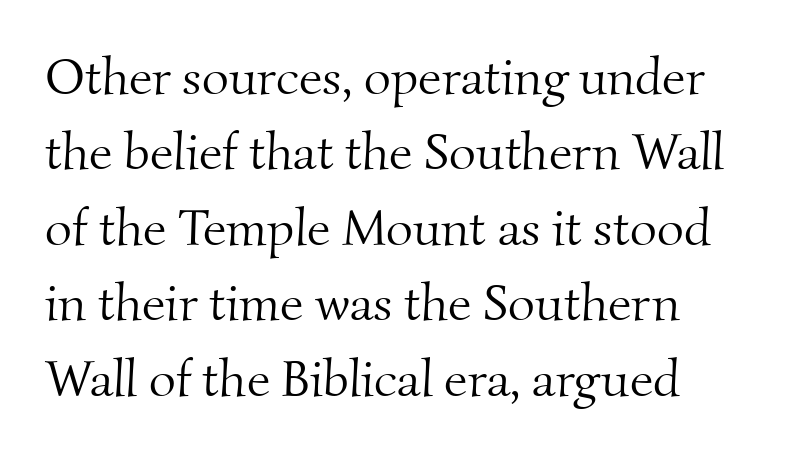
The image shows 52 px light serif type; set left-aligned, normal line spacing (1.45x), normal letter spacing, not underlined; medium stroke contrast and a small x-height.
